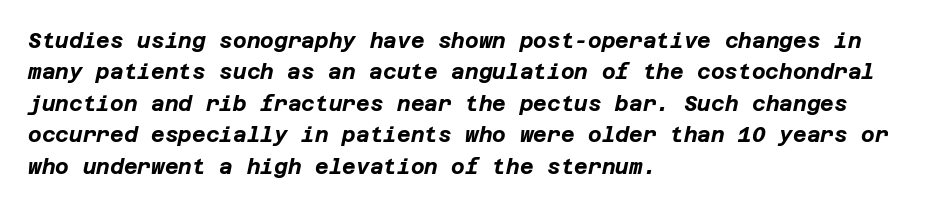
Tall strokes in this sample are angled rather than plumb. The block of text has a typical density, with ordinary space between rows. Honestly, the letter spacing is just normal — you wouldn't notice it. The text block is weighted toward the left margin, trailing off unevenly rightward.
